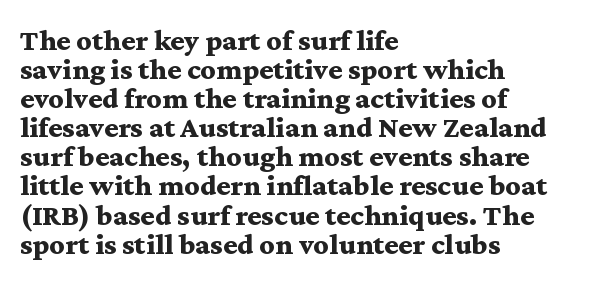
Q: Is the text bold? A: Yes.
Q: Is the text italic (slanted)? A: No, it is upright.
Q: Is the typeface a serif or a sans-serif typeface? A: Serif.
Q: Is the text underlined? A: No.
Q: How is the paragraph aligned? A: Left-aligned.
Q: Is the spacing between letters normal or unusually wide? A: Normal.
Q: Is the spacing between lines tight, normal or loose? A: Tight.
Q: Width (condensed, normal, or wide)? A: Wide.
Q: Stroke contrast? A: Medium.
Q: x-height? A: Medium.
Q: Monospaced? A: No.
